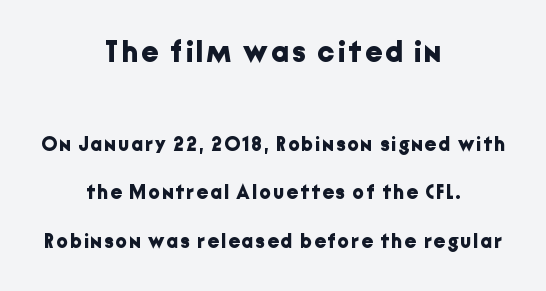
Vertical strokes here are truly vertical. Serif or sans? Sans — the stroke terminals are bare. Pretty heavy lettering here — definitely bold. This rendering uses center alignment, leaving both contours irregular but symmetric.
